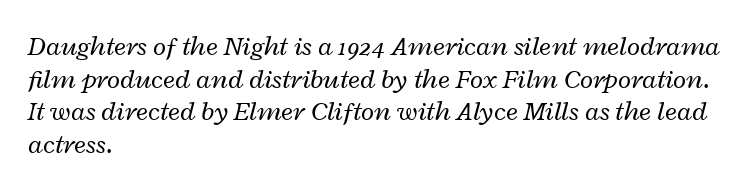
Q: Is the text bold? A: No.
Q: Is the text italic (slanted)? A: Yes, it leans right by about 12 degrees.
Q: Is the text underlined? A: No.
Q: How is the paragraph aligned? A: Left-aligned.
Q: Is the spacing between letters normal or unusually wide? A: Normal.
